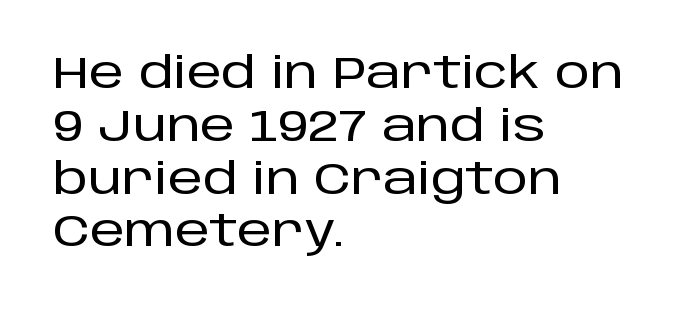
{"serif": "no", "italic": "no", "width": "normal", "stroke_contrast": "low", "x_height": "large", "monospaced": "no", "underline": "no", "align": "left", "line_spacing_ratio": 1.2, "letter_spacing": "normal", "letter_spacing_em": 0.0, "glyph_px": 44}
